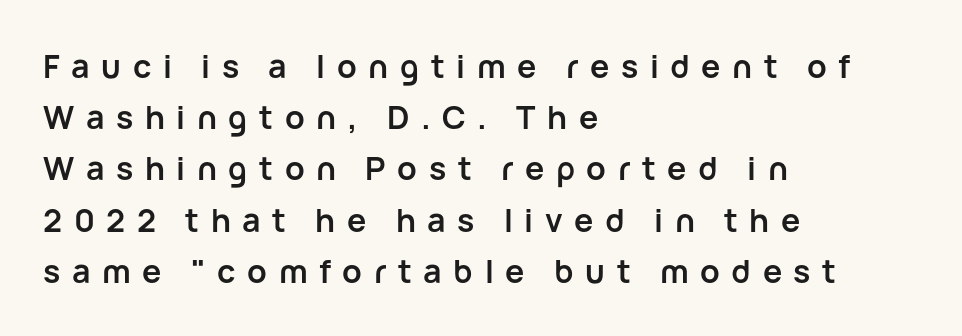
The image shows 32 px semibold sans-serif type, upright; set left-aligned, normal line spacing (1.6x), unusually wide letter spacing (+0.36 em), not underlined; low stroke contrast and a medium x-height.
